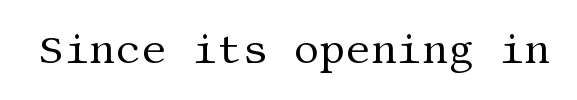
The face used here is seriffed, in the tradition of book romans. Descenders hang freely into open space. A typesetter would mark this as roman, not italic. The weight would be labelled regular, book, light, or lighter still.
